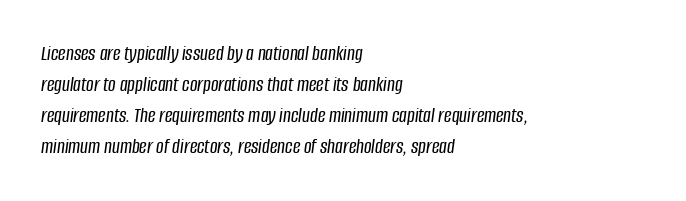
{"italic": "yes", "lean": "right", "slant_degrees": 8, "underline": "no", "align": "left", "line_spacing": "normal", "line_spacing_ratio": 1.47, "letter_spacing": "normal", "letter_spacing_em": 0.0, "glyph_px": 21}
